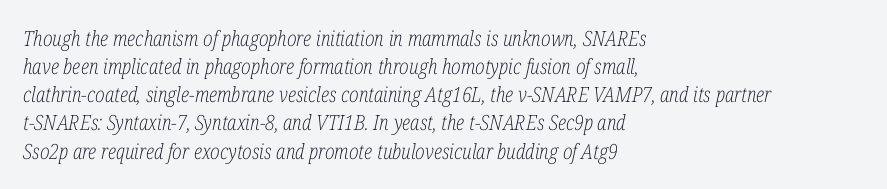
The image shows 21 px text type, italic (leaning right); set left-aligned, normal line spacing (1.34x), normal letter spacing, not underlined.
